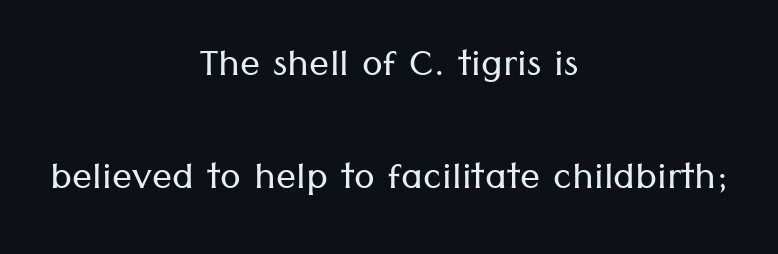
Q: Is the text bold? A: No.
Q: Is the text italic (slanted)? A: No, it is upright.
Q: Is the typeface a serif or a sans-serif typeface? A: Sans-serif.
Q: Is the text underlined? A: No.
Q: How is the paragraph aligned? A: Centered.
Q: Is the spacing between letters normal or unusually wide? A: Normal.
Q: Is the spacing between lines tight, normal or loose? A: Loose.
Q: Width (condensed, normal, or wide)? A: Normal.
Q: Stroke contrast? A: Low.
Q: x-height? A: Medium.
Q: Monospaced? A: No.
